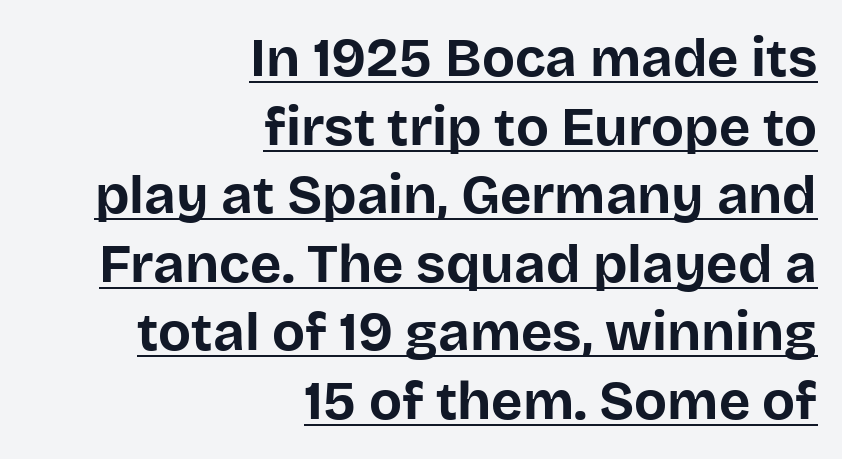
Look at the stroke-to-counter ratio: heavy, a bold. One-word summary of the alignment: right. Underline: present. Vertical strokes here are truly vertical. Think of a printed novel: that variable character pitch is what you see here. The line texture is even and compact thanks to regular tracking.
